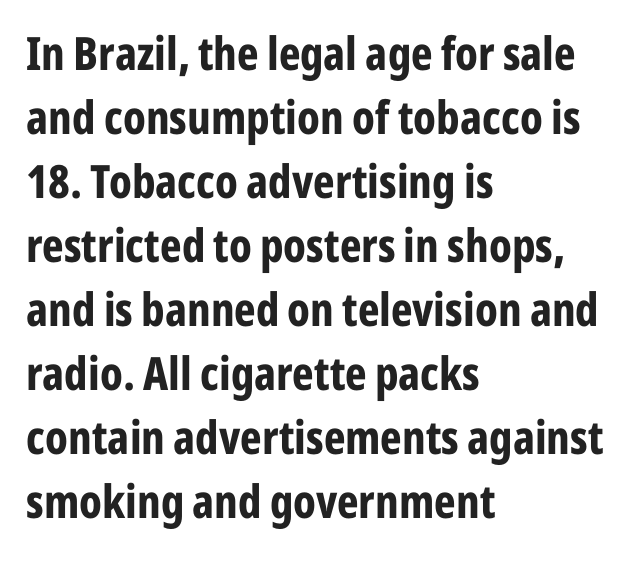
The image shows 46 px bold, condensed sans-serif type, upright; set left-aligned, normal line spacing (1.39x), normal letter spacing, not underlined; low stroke contrast and a medium x-height.
